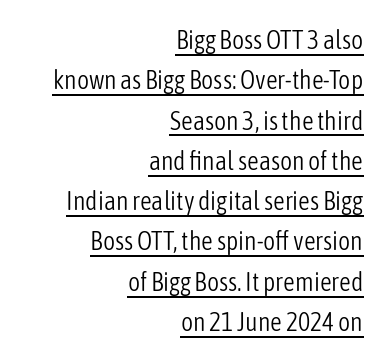
The image shows 26 px text type, upright; set right-aligned, normal line spacing (1.55x), normal letter spacing, underlined.
